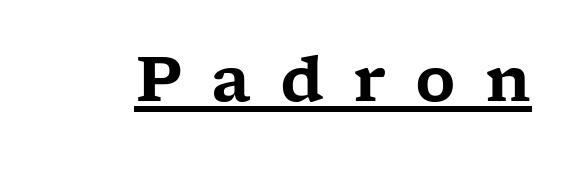
Do the characters align in a grid? No, the font is proportional. Check the space under the baseline: a stroke is drawn there. Serif or sans? Serif — the stroke terminals have little feet. Short note: letters widely spaced.
